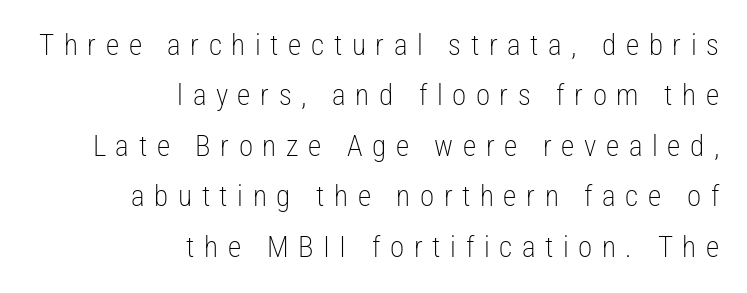
Q: Is the text bold? A: No.
Q: Is the text italic (slanted)? A: No, it is upright.
Q: Is the typeface a serif or a sans-serif typeface? A: Sans-serif.
Q: Is the text underlined? A: No.
Q: How is the paragraph aligned? A: Right-aligned.
Q: Is the spacing between letters normal or unusually wide? A: Unusually wide.
Q: Width (condensed, normal, or wide)? A: Condensed.
Q: Stroke contrast? A: Low.
Q: x-height? A: Medium.
Q: Monospaced? A: No.
